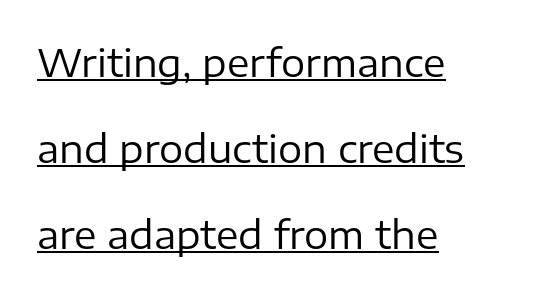
{"serif": "no", "italic": "no", "bold": "no", "weight": "regular", "width": "normal", "stroke_contrast": "low", "x_height": "medium", "monospaced": "no", "underline": "yes", "align": "left", "line_spacing": "loose", "line_spacing_ratio": 2.26, "letter_spacing": "normal", "letter_spacing_em": 0.0, "glyph_px": 38}
